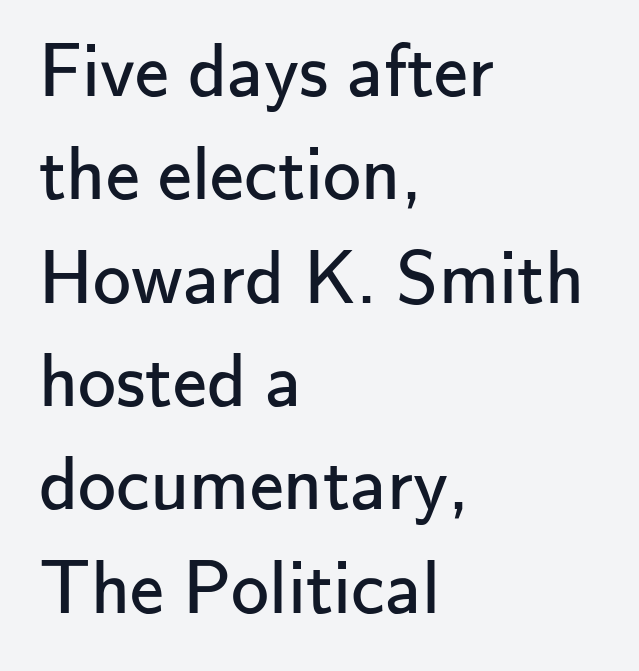
{"serif": "no", "italic": "no", "bold": "no", "weight": "regular", "width": "normal", "stroke_contrast": "low", "x_height": "small", "monospaced": "no", "underline": "no", "align": "left", "line_spacing": "normal", "line_spacing_ratio": 1.36, "letter_spacing": "normal", "letter_spacing_em": 0.0, "glyph_px": 76}
